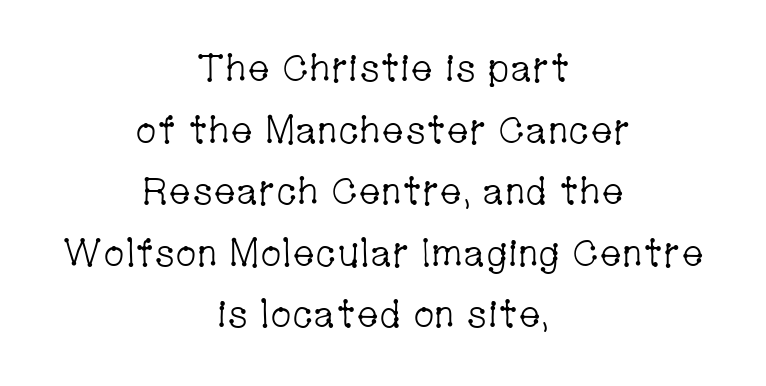
The letters advance in unequal steps, a hallmark of proportional type. Standard letterfit; no display-style spreading of the glyphs. This rendering features lettering with no underline. The designer went with a serif here, giving each stem small feet.
